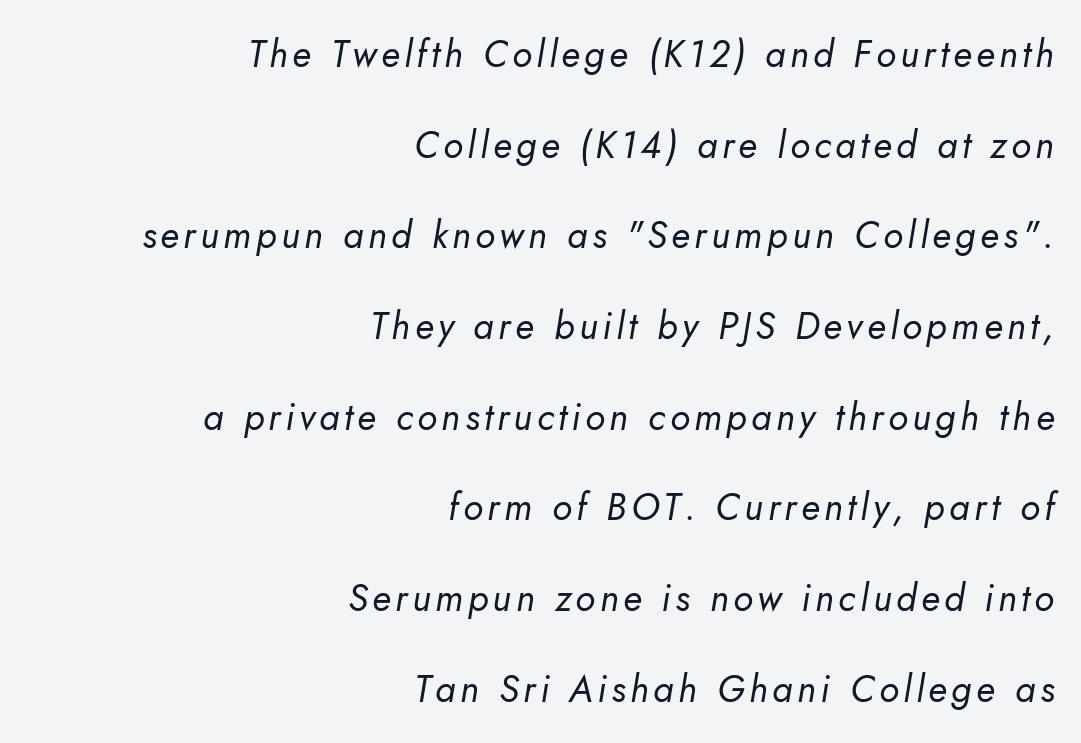
Q: Is the text bold? A: No.
Q: Is the text italic (slanted)? A: Yes, it leans right by about 5 degrees.
Q: Is the text underlined? A: No.
Q: How is the paragraph aligned? A: Right-aligned.
Q: Is the spacing between lines tight, normal or loose? A: Loose.
Q: Width (condensed, normal, or wide)? A: Normal.
Q: Stroke contrast? A: Low.
Q: x-height? A: Small.
Q: Monospaced? A: No.
